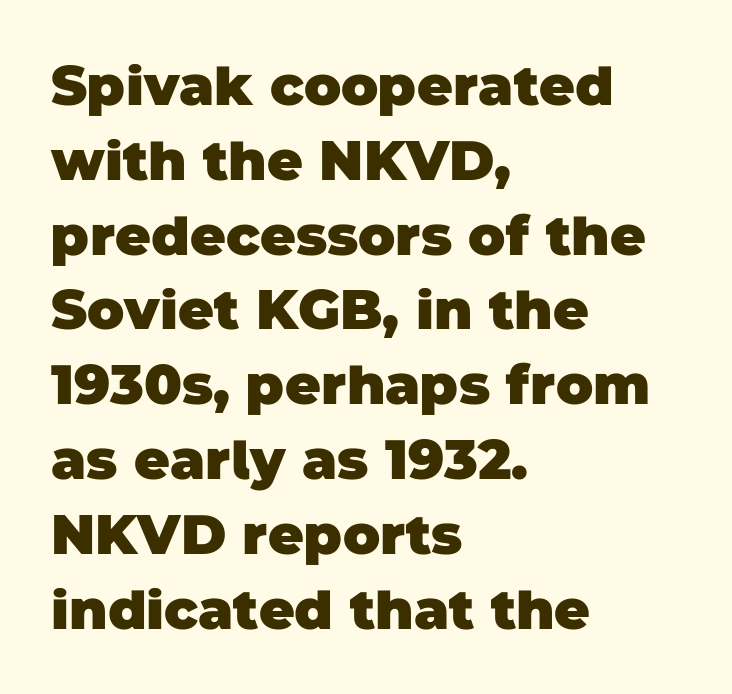
The image shows 55 px heavy sans-serif type; set left-aligned, normal line spacing (1.36x), normal letter spacing, not underlined; low stroke contrast and a large x-height.
